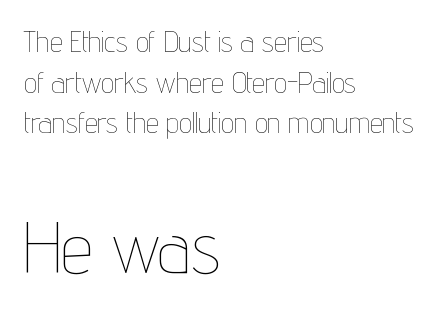
Q: Is the text bold? A: No.
Q: Is the text italic (slanted)? A: No, it is upright.
Q: Is the text underlined? A: No.
Q: How is the paragraph aligned? A: Left-aligned.
Q: Is the spacing between letters normal or unusually wide? A: Normal.
Q: Is the spacing between lines tight, normal or loose? A: Normal.
Q: Which block of text is set in a larger size, the first (top) or the second (bottom)? A: The second (bottom) one.
Q: Width (condensed, normal, or wide)? A: Condensed.
Q: Stroke contrast? A: Low.
Q: x-height? A: Medium.
Q: Monospaced? A: No.
